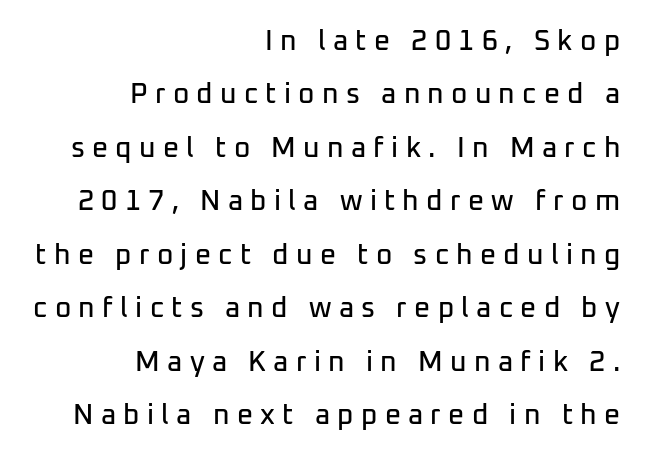
{"serif": "no", "italic": "no", "width": "normal", "stroke_contrast": "low", "x_height": "medium", "monospaced": "no", "underline": "no", "align": "right", "line_spacing": "loose", "line_spacing_ratio": 1.91, "letter_spacing": "wide", "letter_spacing_em": 0.26, "glyph_px": 28}
